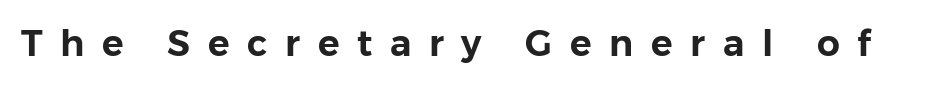
Q: Is the text italic (slanted)? A: No, it is upright.
Q: Is the typeface a serif or a sans-serif typeface? A: Sans-serif.
Q: Is the text underlined? A: No.
Q: Is the spacing between letters normal or unusually wide? A: Unusually wide.
Q: Width (condensed, normal, or wide)? A: Normal.
Q: Stroke contrast? A: Low.
Q: x-height? A: Medium.
Q: Monospaced? A: No.
